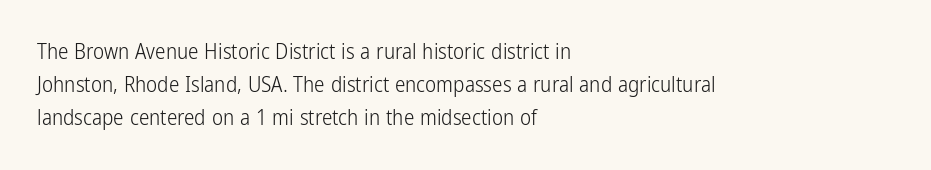
Upright lettering throughout. The rows are spaced the way most documents space them. These lines stack with their left ends in a neat column. The space beneath each line is pristine and unruled. This sample uses plain, unmodified letter spacing. Stem width sits at or under what a default text font uses.
